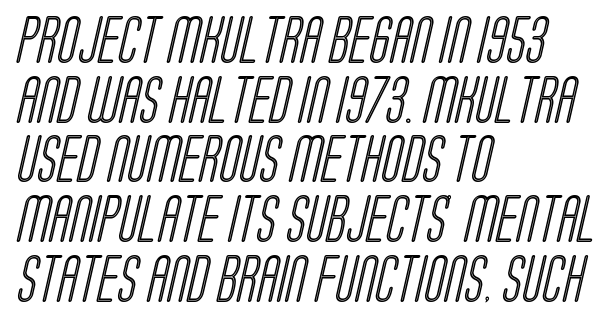
The image shows 47 px condensed type; set left-aligned, normal line spacing (1.27x), normal letter spacing, not underlined; a large x-height.
